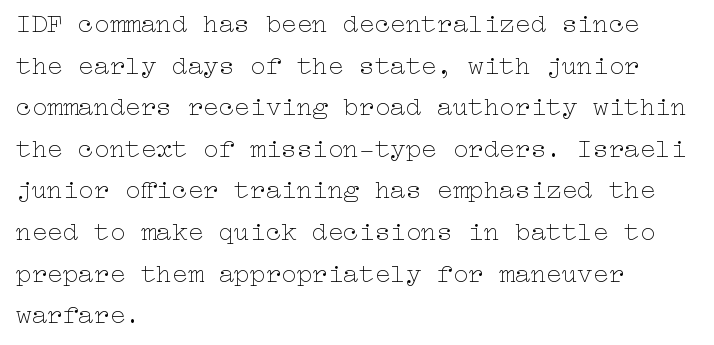
Q: Is the text bold? A: No.
Q: Is the text italic (slanted)? A: No, it is upright.
Q: Is the text underlined? A: No.
Q: How is the paragraph aligned? A: Left-aligned.
Q: Is the spacing between letters normal or unusually wide? A: Normal.
Q: Is the spacing between lines tight, normal or loose? A: Normal.
